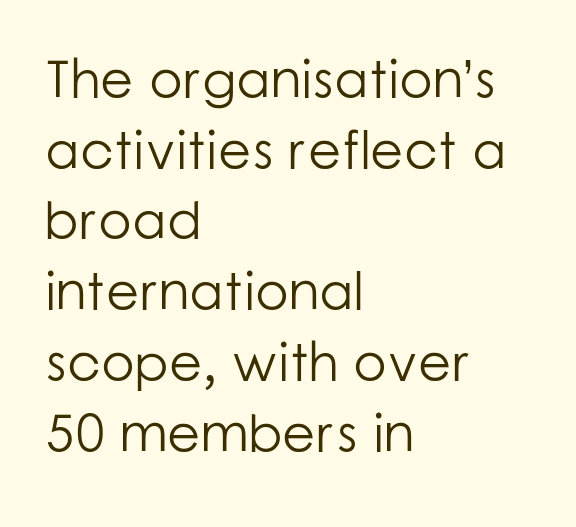
Q: Is the text bold? A: No.
Q: Is the text italic (slanted)? A: No, it is upright.
Q: Is the typeface a serif or a sans-serif typeface? A: Sans-serif.
Q: Is the text underlined? A: No.
Q: How is the paragraph aligned? A: Left-aligned.
Q: Is the spacing between letters normal or unusually wide? A: Normal.
Q: Is the spacing between lines tight, normal or loose? A: Normal.
Q: Width (condensed, normal, or wide)? A: Normal.
Q: Stroke contrast? A: Low.
Q: x-height? A: Medium.
Q: Monospaced? A: No.
